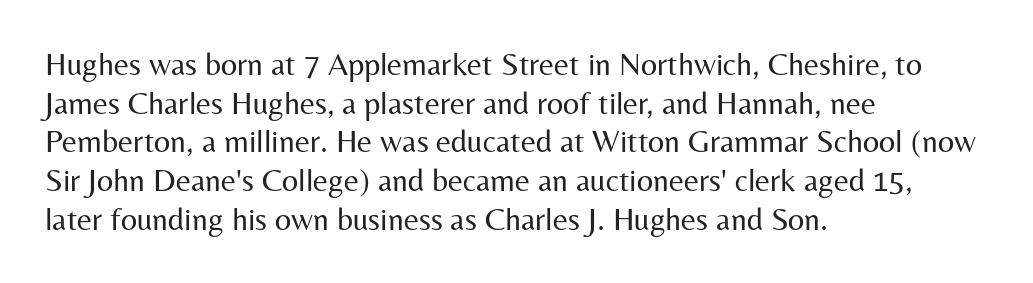
When letters stand straight like this, we call the style roman or upright. Grotesque or geometric, the face here clearly has no serifs. Decoration check: the copy has no underline. Stems here are at most as thick as an everyday book face. Letter spacing: default. The rendering anchors every line to the left-hand side.
